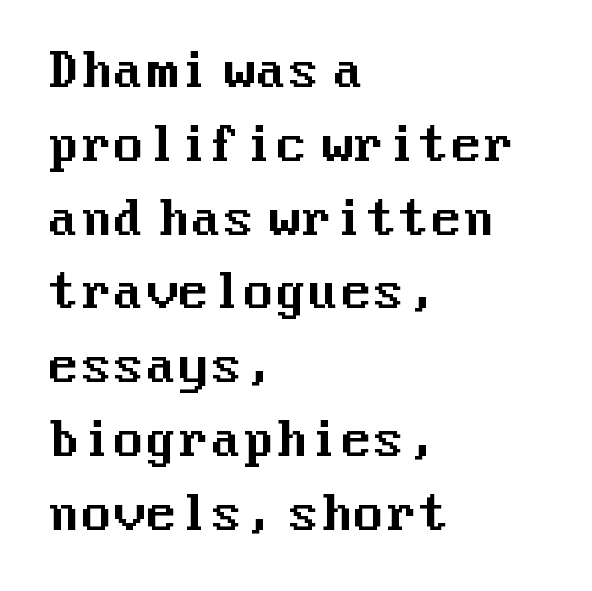
{"serif": "no", "italic": "no", "width": "normal", "stroke_contrast": "medium", "x_height": "medium", "underline": "no", "align": "left", "line_spacing": "normal", "line_spacing_ratio": 1.57, "letter_spacing": "normal", "letter_spacing_em": 0.0, "glyph_px": 47}
